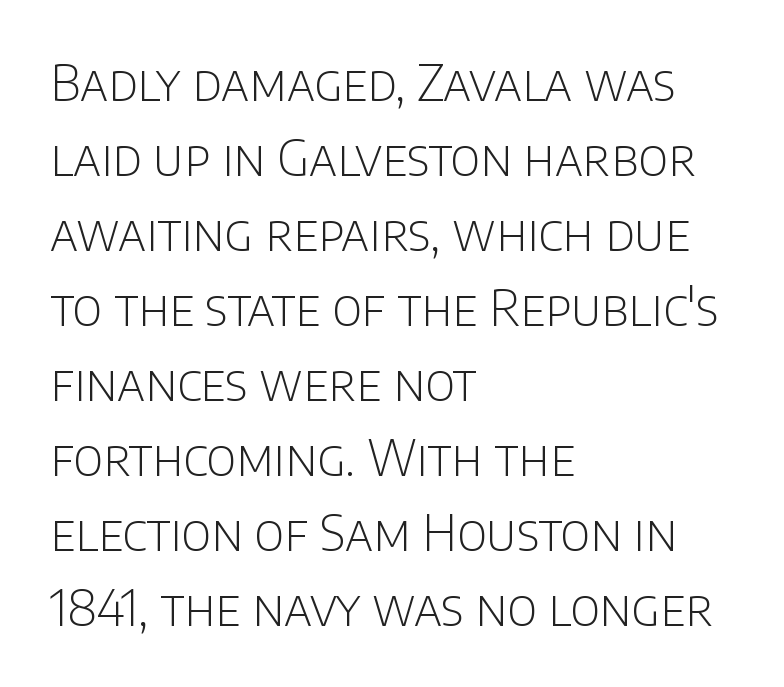
{"serif": "no", "italic": "no", "bold": "no", "weight": "light", "width": "normal", "stroke_contrast": "low", "x_height": "large", "monospaced": "no", "underline": "no", "align": "left", "line_spacing": "normal", "line_spacing_ratio": 1.53, "letter_spacing": "normal", "letter_spacing_em": 0.0, "glyph_px": 49}
